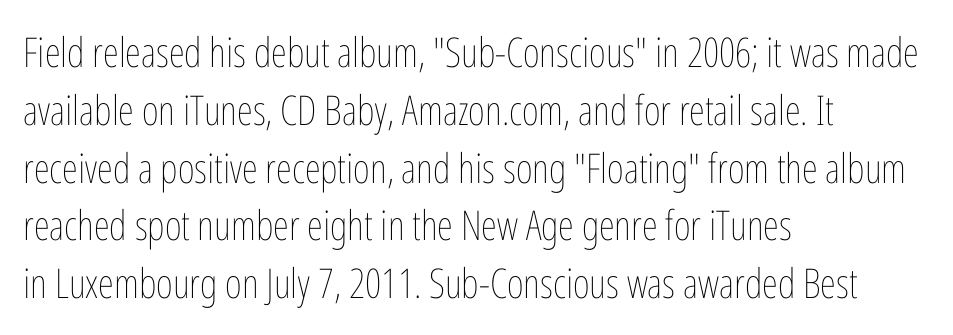
The image shows 41 px thin, condensed type, upright; set left-aligned, normal line spacing (1.41x), normal letter spacing, not underlined; low stroke contrast and a medium x-height.
